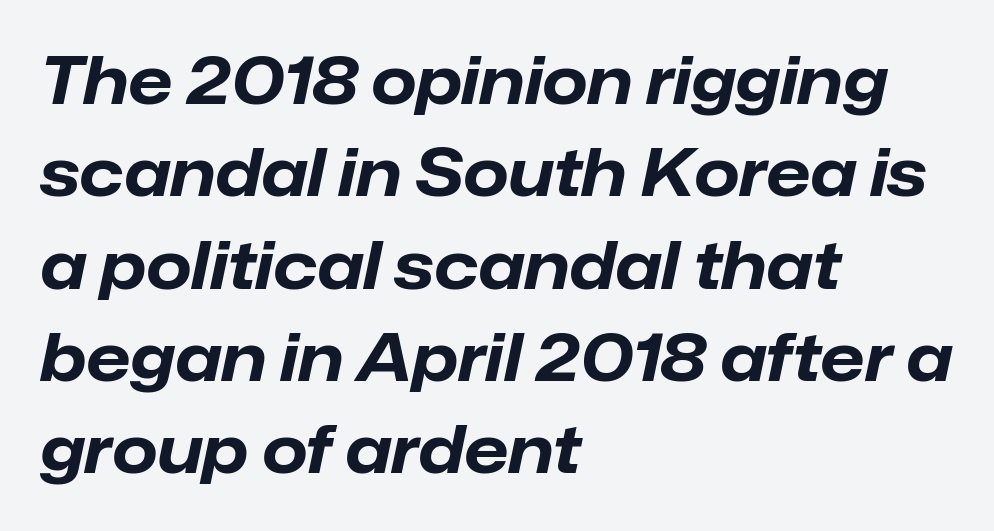
{"italic": "yes", "lean": "right", "slant_degrees": 12, "bold": "yes", "weight": "bold", "width": "normal", "stroke_contrast": "low", "x_height": "medium", "monospaced": "no", "underline": "no", "align": "left", "line_spacing": "normal", "line_spacing_ratio": 1.42, "letter_spacing": "normal", "letter_spacing_em": 0.0, "glyph_px": 65}
